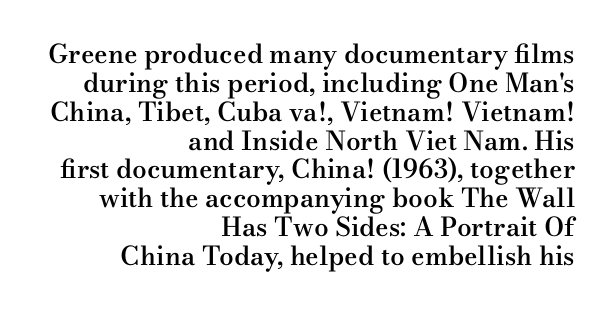
Q: Is the text bold? A: Semi-bold.
Q: Is the text italic (slanted)? A: No, it is upright.
Q: Is the text underlined? A: No.
Q: How is the paragraph aligned? A: Right-aligned.
Q: Is the spacing between letters normal or unusually wide? A: Normal.
Q: Is the spacing between lines tight, normal or loose? A: Tight.
